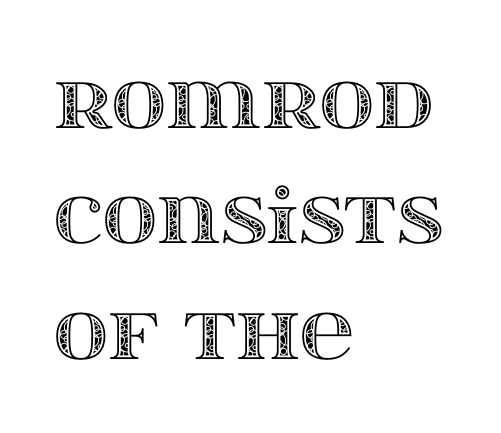
{"italic": "no", "width": "wide", "x_height": "large", "monospaced": "no", "underline": "no", "align": "left", "line_spacing": "normal", "line_spacing_ratio": 1.54, "letter_spacing": "normal", "letter_spacing_em": 0.0, "glyph_px": 75}
